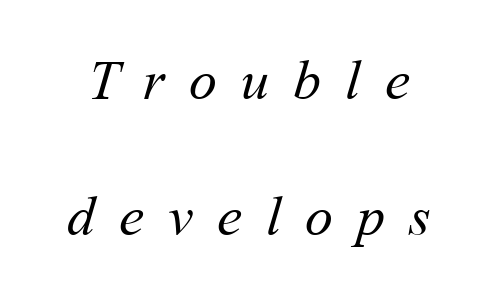
The rendering uses natural spacing where letterforms have individual widths. Leading is clearly above the norm, producing a sparse column. Rule under the text: the space is simply empty. Weight class: somewhere from thin through regular. Between one letter and the next there's a generous, obvious gap.
